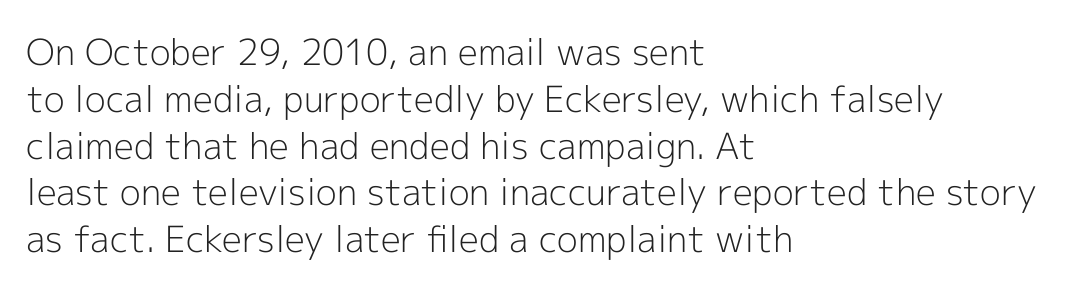
Q: Is the text bold? A: No.
Q: Is the text italic (slanted)? A: No, it is upright.
Q: Is the typeface a serif or a sans-serif typeface? A: Sans-serif.
Q: Is the text underlined? A: No.
Q: How is the paragraph aligned? A: Left-aligned.
Q: Is the spacing between letters normal or unusually wide? A: Normal.
Q: Is the spacing between lines tight, normal or loose? A: Normal.
Q: Width (condensed, normal, or wide)? A: Normal.
Q: x-height? A: Medium.
Q: Monospaced? A: No.
